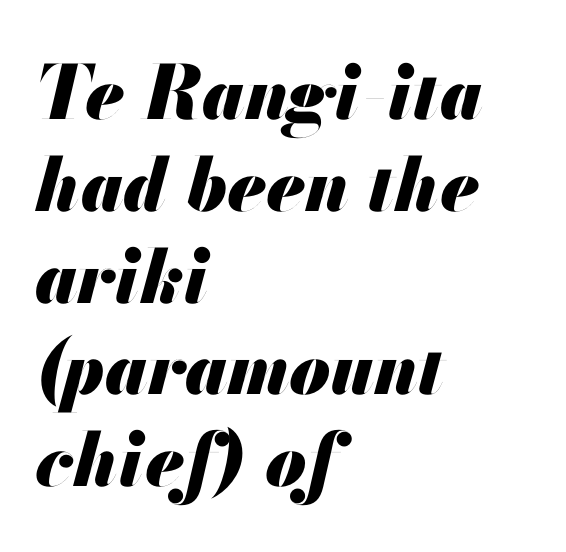
{"italic": "yes", "lean": "right", "slant_degrees": 13, "bold": "yes", "weight": "heavy", "width": "normal", "stroke_contrast": "medium", "x_height": "small", "monospaced": "no", "underline": "no", "align": "left", "line_spacing_ratio": 1.24, "letter_spacing": "normal", "letter_spacing_em": 0.0, "glyph_px": 74}
